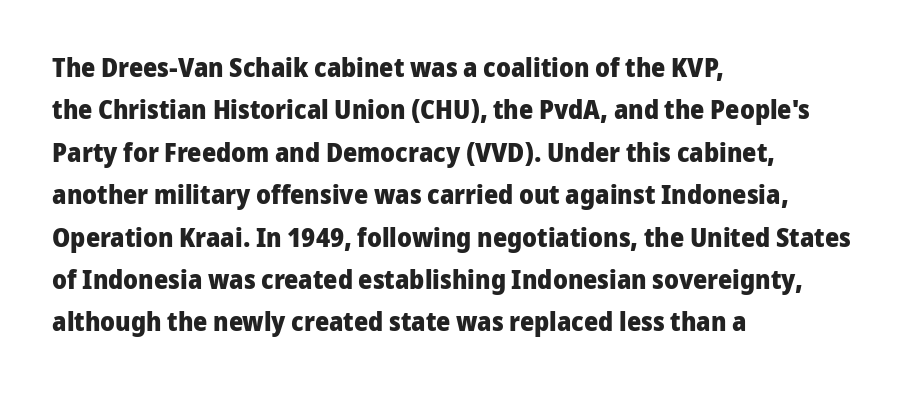
{"italic": "no", "bold": "yes", "underline": "no", "align": "left", "line_spacing": "normal", "line_spacing_ratio": 1.57, "letter_spacing": "normal", "letter_spacing_em": 0.0, "glyph_px": 27}
